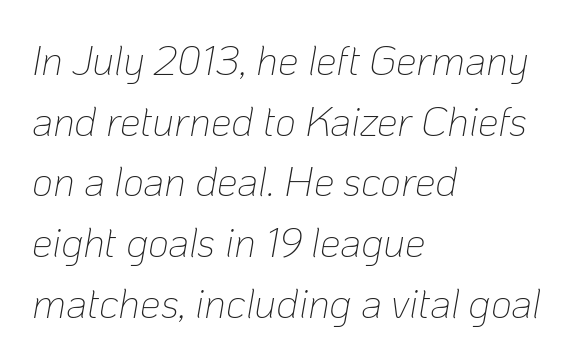
The image shows 41 px thin type, italic (leaning right); set left-aligned, normal line spacing (1.48x), normal letter spacing, not underlined; low stroke contrast and a medium x-height.
